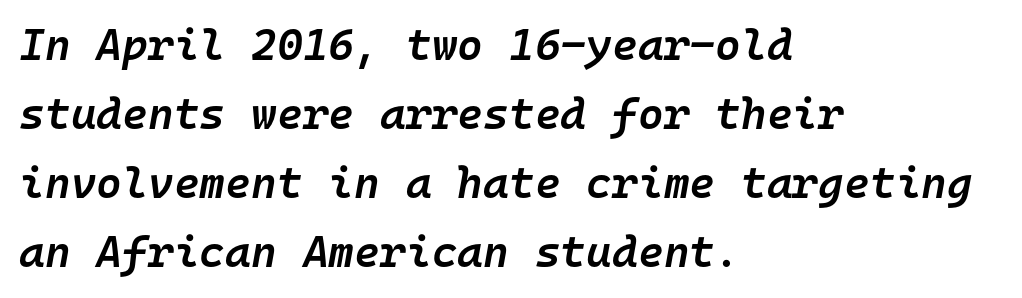
The image shows 44 px semibold type, italic (leaning right), monospaced; set left-aligned, normal line spacing (1.57x), normal letter spacing, not underlined; low stroke contrast and a medium x-height.
